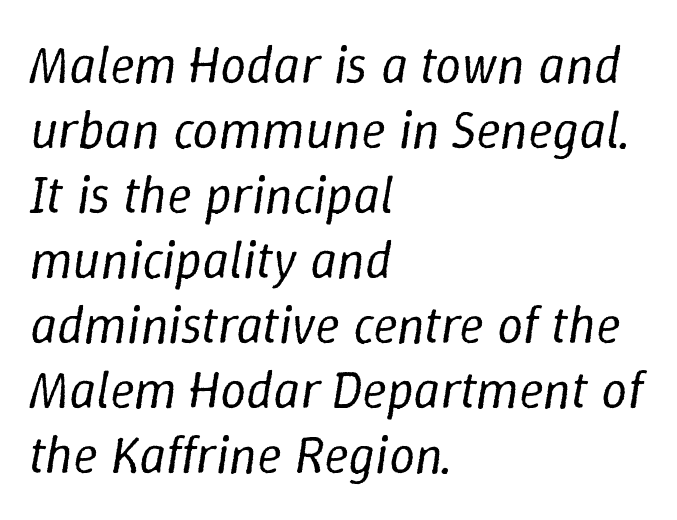
Check the space under the baseline: it is left empty. Left-aligned paragraph, ragged on the right. The designer left line spacing at the default. This reads as an unemphasized weight, regular at the heaviest. In terms of letterspacing, this is plain default setting.
